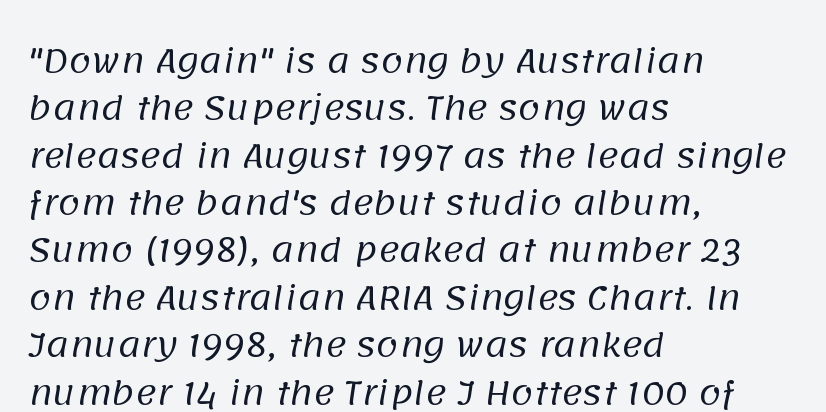
Q: Is the text bold? A: No.
Q: Is the typeface a serif or a sans-serif typeface? A: Sans-serif.
Q: Is the text underlined? A: No.
Q: How is the paragraph aligned? A: Left-aligned.
Q: Is the spacing between letters normal or unusually wide? A: Normal.
Q: Is the spacing between lines tight, normal or loose? A: Normal.
Q: Width (condensed, normal, or wide)? A: Normal.
Q: Stroke contrast? A: Low.
Q: x-height? A: Large.
Q: Monospaced? A: No.
